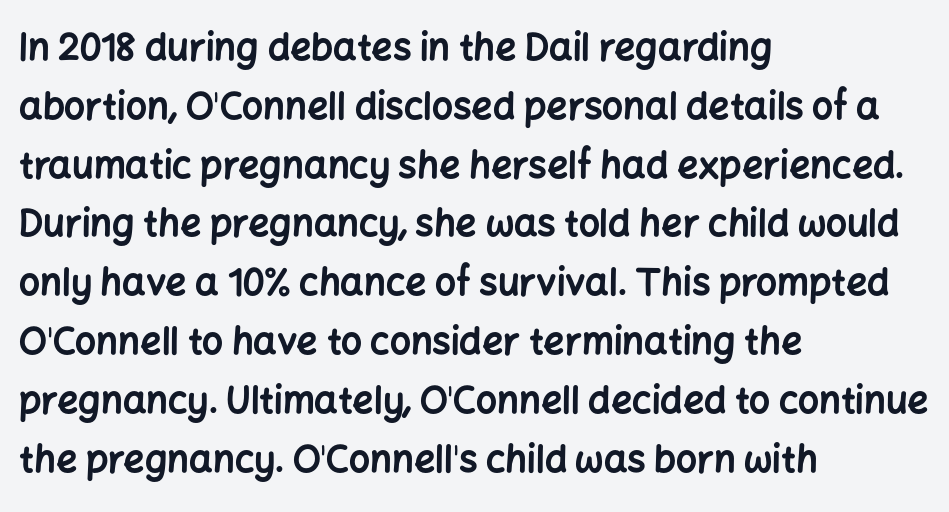
{"serif": "no", "italic": "no", "bold": "yes", "weight": "bold", "width": "normal", "stroke_contrast": "low", "x_height": "medium", "monospaced": "no", "underline": "no", "align": "left", "line_spacing": "normal", "line_spacing_ratio": 1.59, "letter_spacing": "normal", "letter_spacing_em": 0.0, "glyph_px": 37}
